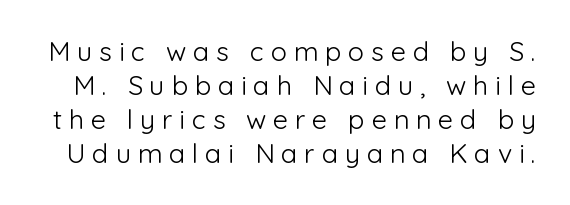
Q: Is the text bold? A: No.
Q: Is the text italic (slanted)? A: No, it is upright.
Q: Is the text underlined? A: No.
Q: Is the spacing between letters normal or unusually wide? A: Unusually wide.
Q: Is the spacing between lines tight, normal or loose? A: Normal.
